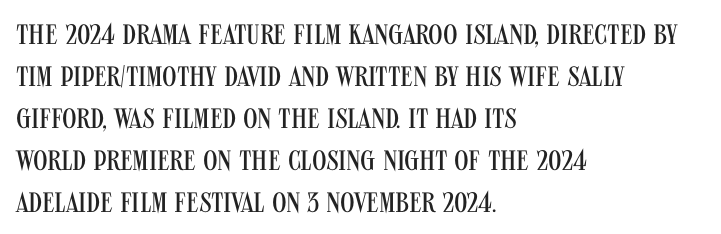
Does the type have serifs? No, each stem ends abruptly. The typesetting does not lean heavy: it is not bold. Notice how the passage keeps a crisp vertical edge on the left only. The gaps between neighbouring characters are ordinary and unremarkable. Designer's note — italics off, roman on.
